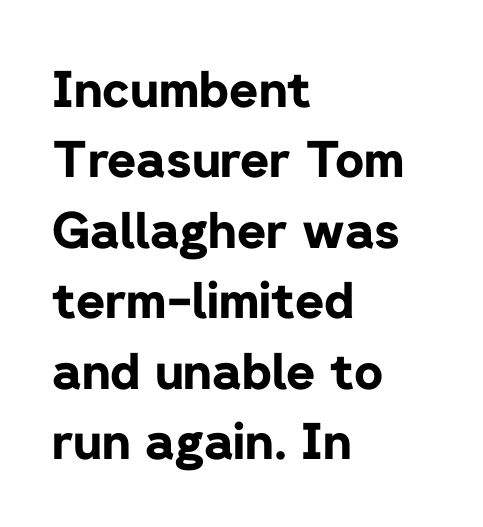
Q: Is the text bold? A: Yes.
Q: Is the text italic (slanted)? A: No, it is upright.
Q: Is the typeface a serif or a sans-serif typeface? A: Sans-serif.
Q: Is the text underlined? A: No.
Q: How is the paragraph aligned? A: Left-aligned.
Q: Is the spacing between letters normal or unusually wide? A: Normal.
Q: Is the spacing between lines tight, normal or loose? A: Normal.
Q: Width (condensed, normal, or wide)? A: Normal.
Q: Stroke contrast? A: Low.
Q: x-height? A: Medium.
Q: Monospaced? A: No.
